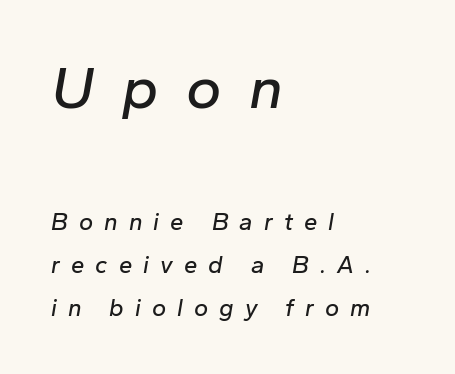
The image shows 60 px text type, italic (leaning right); set left-aligned, line spacing 1.8x, unusually wide letter spacing (+0.46 em), not underlined; the first (top) block is 2.5x larger; low stroke contrast and a medium x-height.
